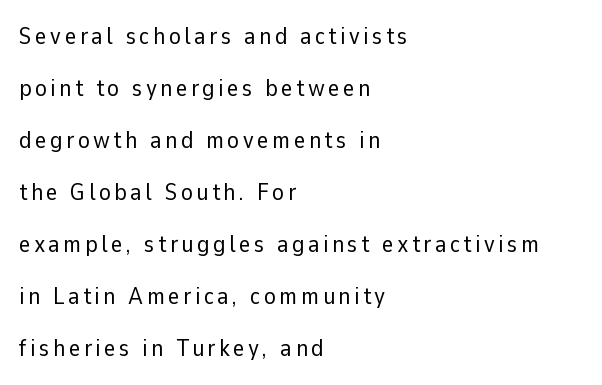
The image shows 24 px text type, upright; set left-aligned, loose line spacing (2.17x), not underlined.
